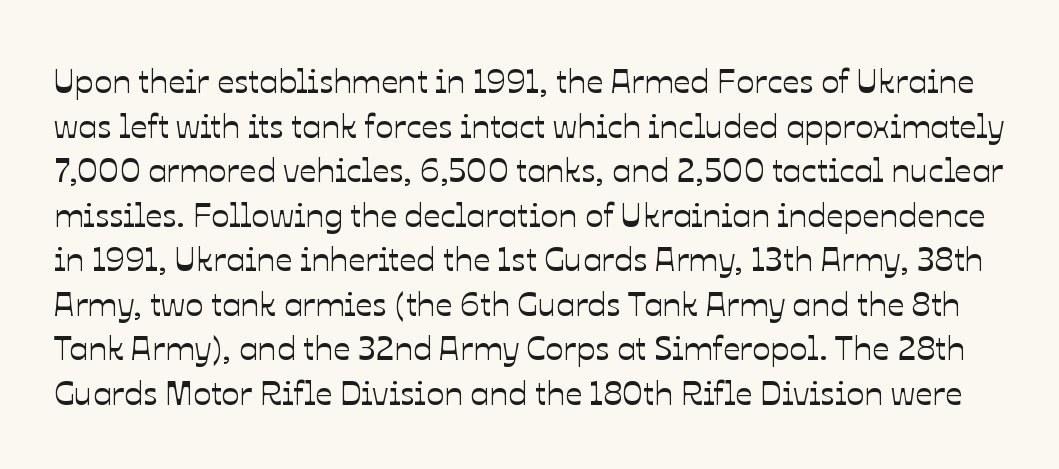
{"italic": "no", "width": "normal", "stroke_contrast": "low", "x_height": "medium", "monospaced": "no", "underline": "no", "line_spacing": "normal", "line_spacing_ratio": 1.31, "letter_spacing": "normal", "letter_spacing_em": 0.0, "glyph_px": 34}
